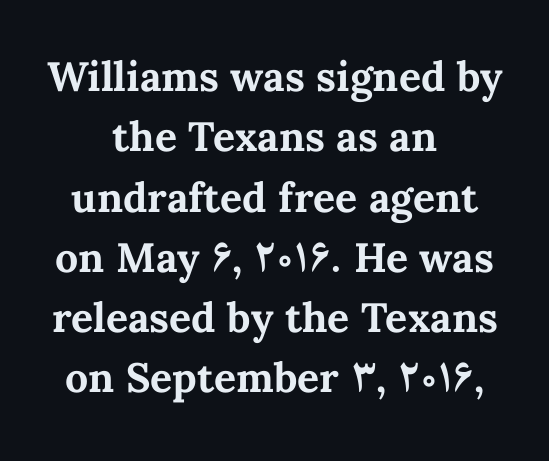
Q: Is the text bold? A: Yes.
Q: Is the text italic (slanted)? A: No, it is upright.
Q: Is the text underlined? A: No.
Q: How is the paragraph aligned? A: Centered.
Q: Is the spacing between letters normal or unusually wide? A: Normal.
Q: Is the spacing between lines tight, normal or loose? A: Normal.
Q: Width (condensed, normal, or wide)? A: Normal.
Q: Stroke contrast? A: Medium.
Q: x-height? A: Medium.
Q: Monospaced? A: No.
